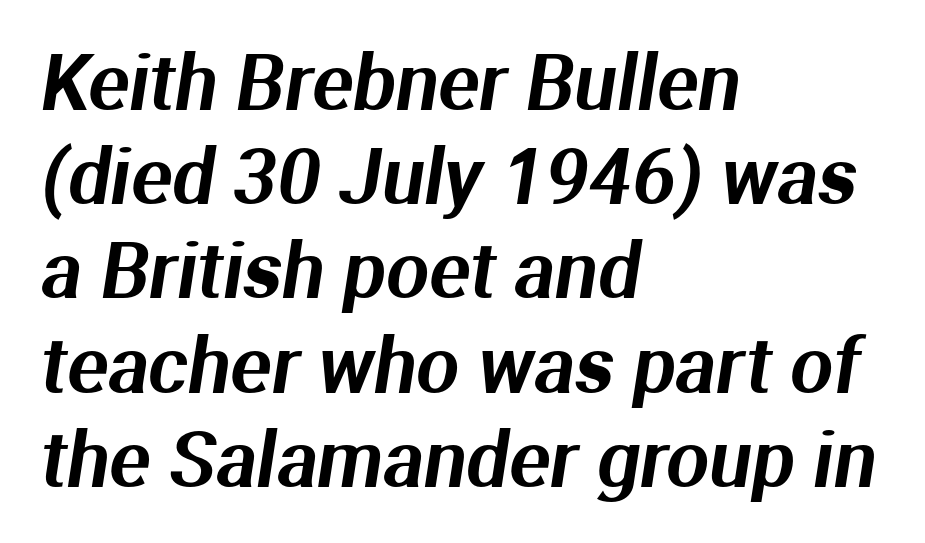
Characters follow at the spacing the type designer built in. Honestly, there is no underline to notice here at all. Do the characters align in a grid? No, the font is proportional. Casual observation: everything's shoved over to the left. Are there feet on the stems? There aren't — it's a sans.
